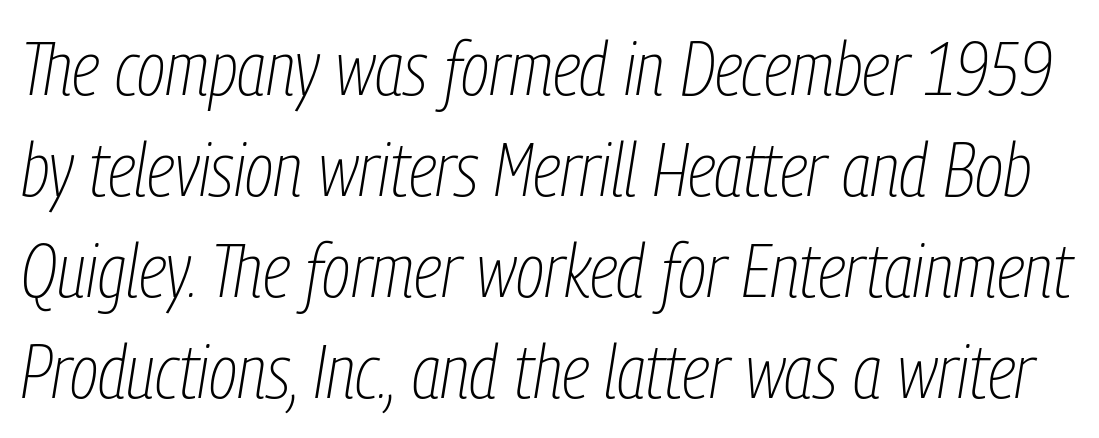
The image shows 76 px thin, condensed type, italic (leaning right); set normal line spacing (1.33x), normal letter spacing, not underlined; low stroke contrast and a medium x-height.
